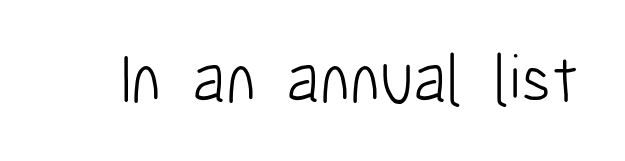
Q: Is the text bold? A: No.
Q: Is the text italic (slanted)? A: No, it is upright.
Q: Is the typeface a serif or a sans-serif typeface? A: Sans-serif.
Q: Is the text underlined? A: No.
Q: Is the spacing between letters normal or unusually wide? A: Normal.
Q: Width (condensed, normal, or wide)? A: Condensed.
Q: Stroke contrast? A: Low.
Q: x-height? A: Medium.
Q: Monospaced? A: No.
